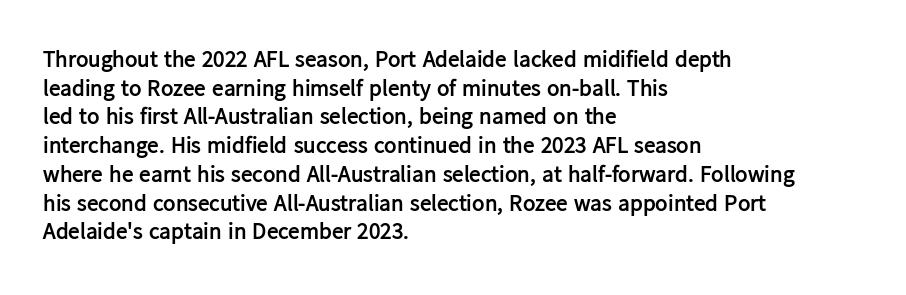
The image shows 23 px bold type, upright; set left-aligned, normal line spacing (1.25x), normal letter spacing, not underlined.
